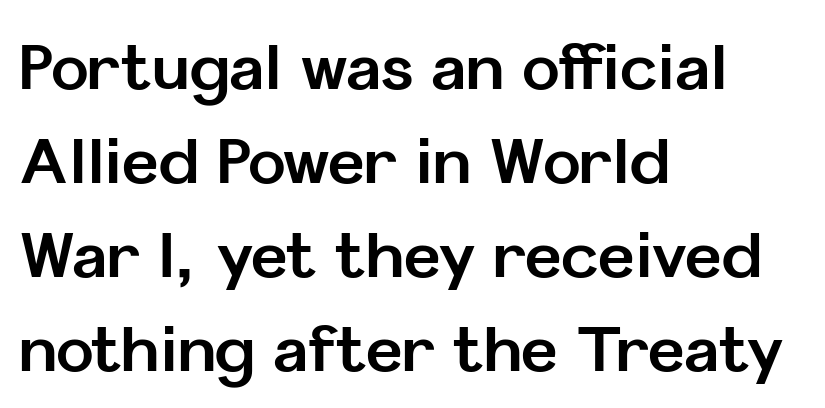
The image shows 63 px bold sans-serif type, upright; set left-aligned, normal line spacing (1.49x), normal letter spacing, not underlined; low stroke contrast and a medium x-height.
